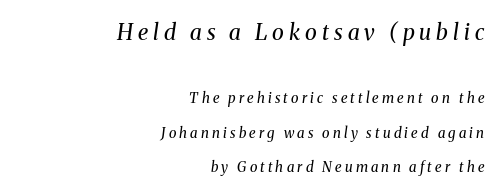
Q: Is the text bold? A: No.
Q: Is the text italic (slanted)? A: Yes, it leans right by about 8 degrees.
Q: Is the text underlined? A: No.
Q: How is the paragraph aligned? A: Right-aligned.
Q: Is the spacing between letters normal or unusually wide? A: Unusually wide.
Q: Is the spacing between lines tight, normal or loose? A: Loose.
Q: Which block of text is set in a larger size, the first (top) or the second (bottom)? A: The first (top) one.
